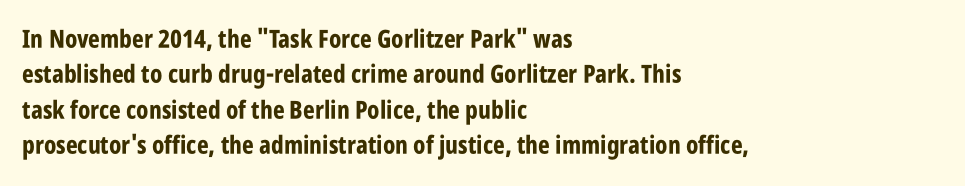
Q: Is the text bold? A: Yes.
Q: Is the text italic (slanted)? A: No, it is upright.
Q: Is the text underlined? A: No.
Q: How is the paragraph aligned? A: Left-aligned.
Q: Is the spacing between letters normal or unusually wide? A: Normal.
Q: Is the spacing between lines tight, normal or loose? A: Normal.
